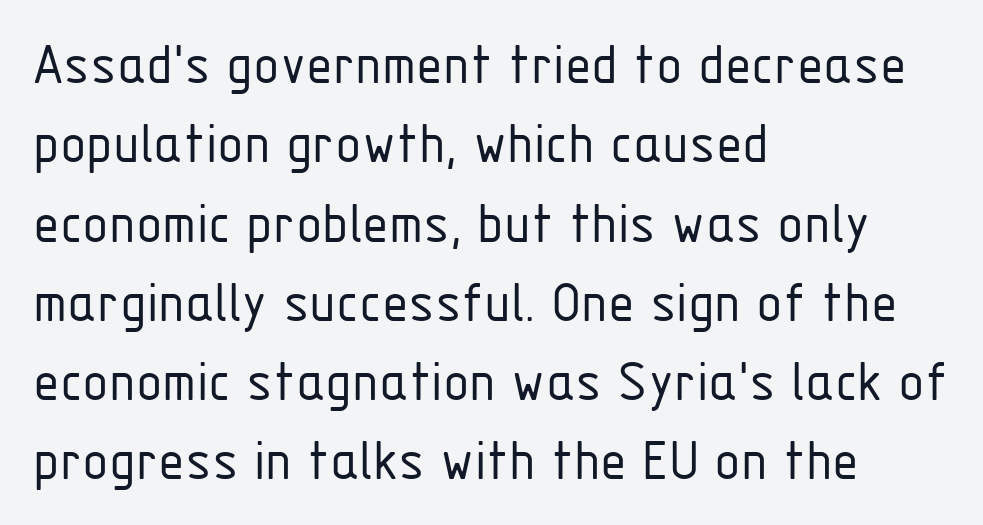
{"serif": "no", "italic": "no", "bold": "no", "weight": "light", "width": "condensed", "stroke_contrast": "low", "x_height": "medium", "monospaced": "no", "underline": "no", "align": "left", "line_spacing": "normal", "line_spacing_ratio": 1.3, "letter_spacing": "normal", "letter_spacing_em": 0.0, "glyph_px": 61}
